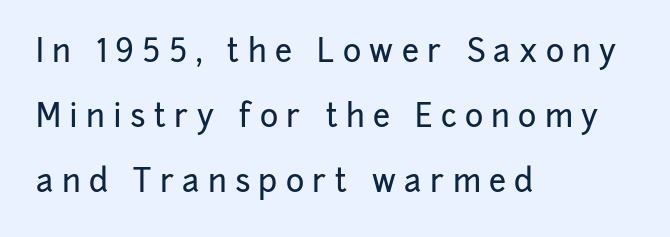
Q: Is the text italic (slanted)? A: No, it is upright.
Q: Is the typeface a serif or a sans-serif typeface? A: Sans-serif.
Q: Is the text underlined? A: No.
Q: How is the paragraph aligned? A: Left-aligned.
Q: Is the spacing between letters normal or unusually wide? A: Unusually wide.
Q: Is the spacing between lines tight, normal or loose? A: Loose.
Q: Width (condensed, normal, or wide)? A: Normal.
Q: Stroke contrast? A: Low.
Q: x-height? A: Medium.
Q: Monospaced? A: No.
